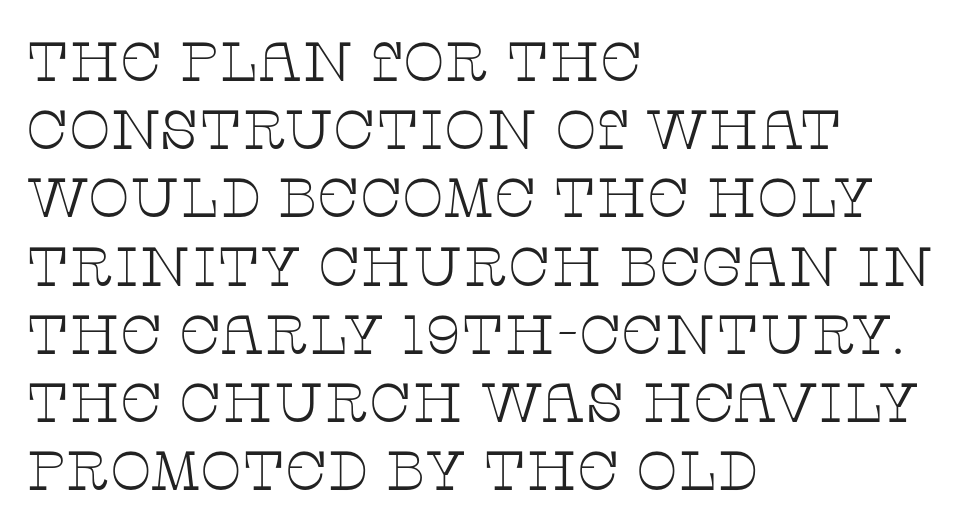
This reads as an unemphasized weight, regular at the heaviest. Has an underline been added? It has not. Standard letterfit; no display-style spreading of the glyphs. This is serif lettering, the kind often seen in printed books. Do the characters align in a grid? No, the font is proportional.
